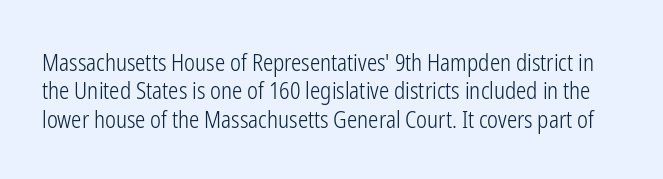
The image shows 23 px text type, upright; set line spacing 1.23x, normal letter spacing, not underlined.
